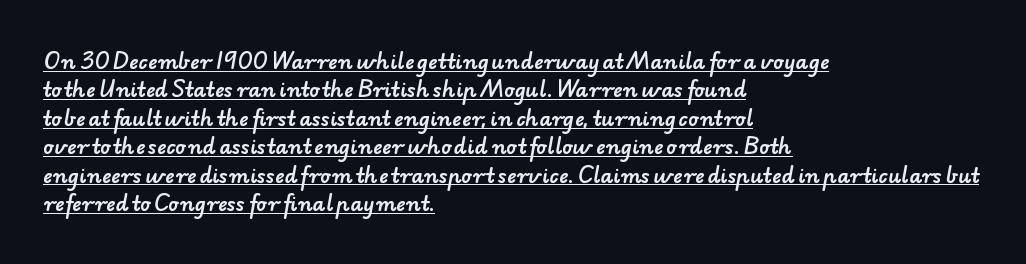
Q: Is the text underlined? A: Yes.
Q: How is the paragraph aligned? A: Left-aligned.
Q: Is the spacing between letters normal or unusually wide? A: Normal.
Q: Is the spacing between lines tight, normal or loose? A: Normal.
